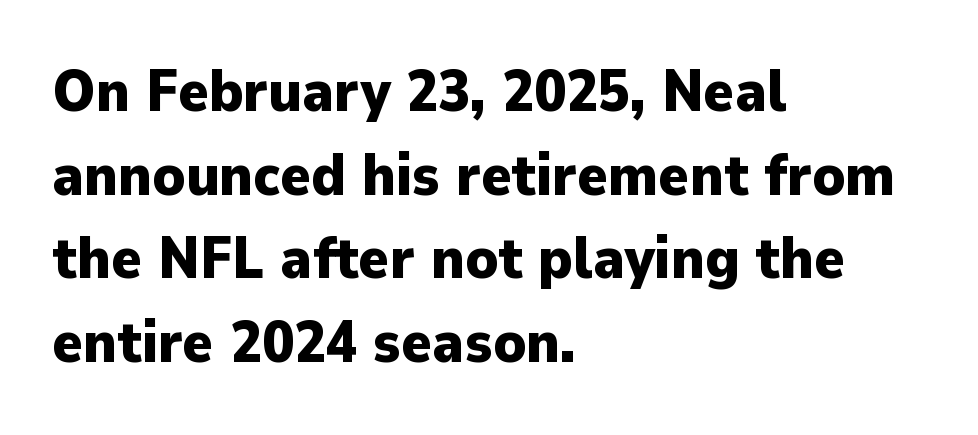
The image shows 58 px heavy sans-serif type, upright; set left-aligned, normal line spacing (1.44x), normal letter spacing, not underlined; low stroke contrast and a medium x-height.
